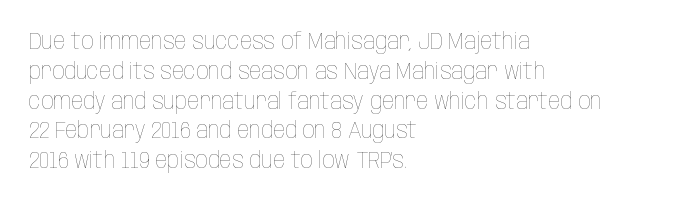
The image shows 24 px text type, upright; set left-aligned, line spacing 1.24x, normal letter spacing, not underlined.
